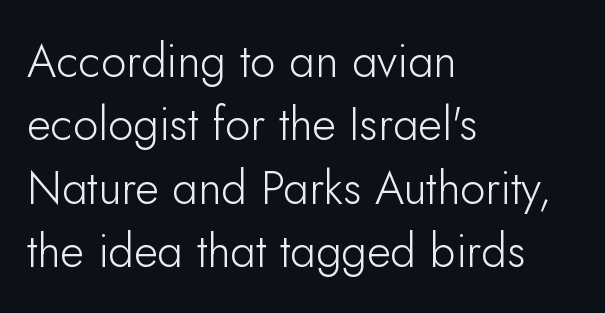
The type sits square on the baseline with zero lean. A typesetter would label this face a sans. Short and long lines alike share a common starting point at left. Counters stay open thanks to moderate or lighter strokes. Is the letter spacing exaggerated? No — it looks like the ordinary default.
